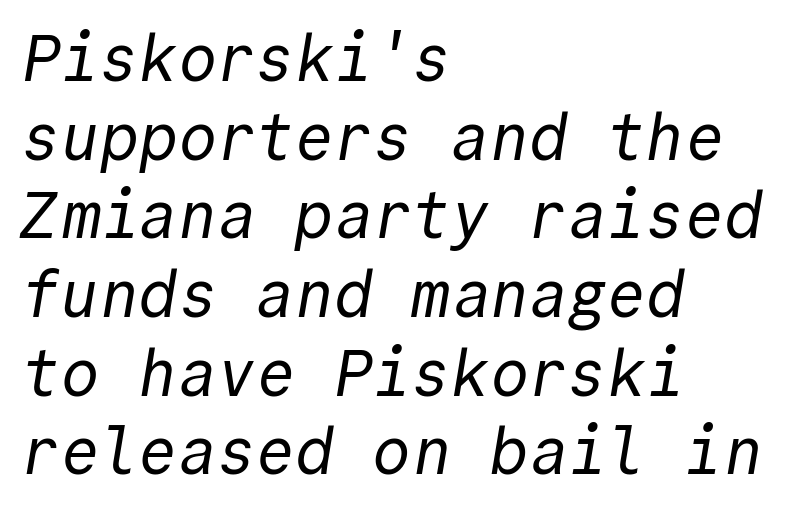
The image shows 65 px regular-weight sans-serif type, monospaced; set left-aligned, line spacing 1.21x, normal letter spacing, not underlined; a medium x-height.
